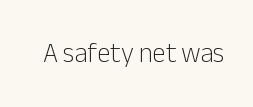
{"italic": "no", "bold": "no", "underline": "no", "letter_spacing": "normal", "letter_spacing_em": 0.0, "glyph_px": 27}
